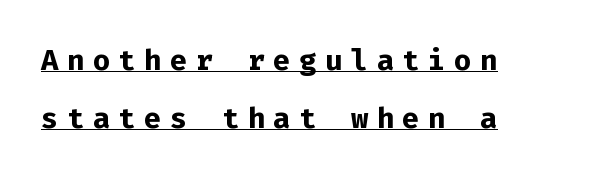
What kind of face is this? One without serifs — a sans. Note the uniform advance width — an 'i' takes as much space as an 'm'. Emphasis is given by a line drawn under the lettering. Students, note that the glyphs here are deliberately spaced far apart. Compared with typical paragraphs, the rows here are farther apart.
